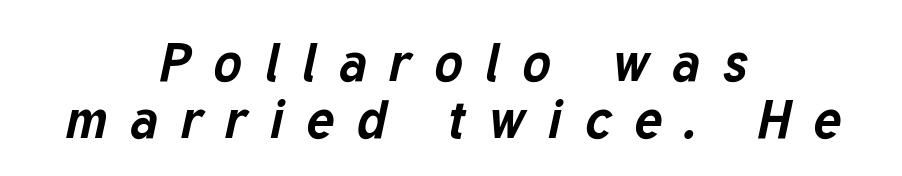
Underlining? Definitely not there. Closely set lines give the paragraph a compact silhouette. The typography opts for an oblique posture over an upright one. These lines are rendered in a variable-pitch font.
